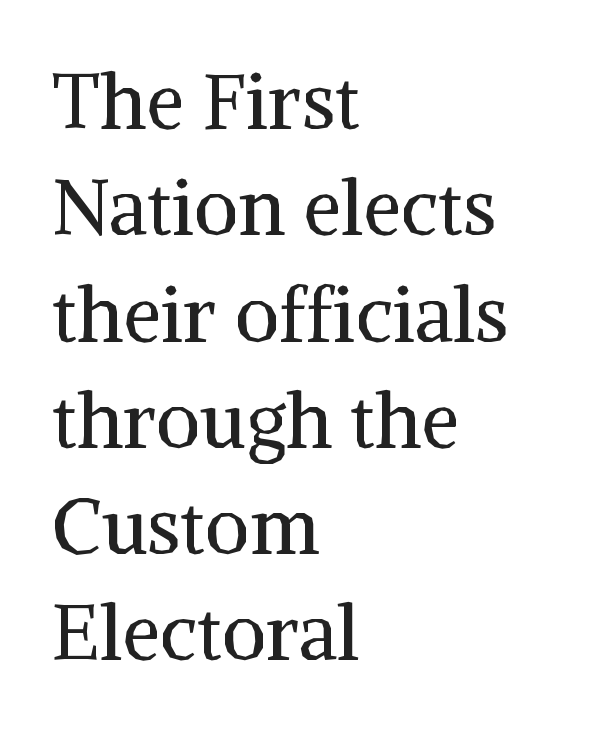
The image shows 77 px regular-weight serif type, upright; set left-aligned, normal line spacing (1.38x), normal letter spacing, not underlined; medium stroke contrast and a medium x-height.
